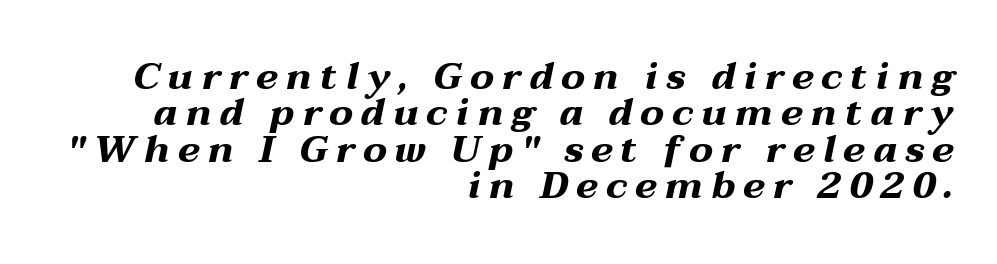
Slanted lettering throughout. Spacing between characters has been opened up far beyond the box default. Varying glyph widths throughout — classic text-font behaviour. Caption: multi-line text, flush right, ragged left.
